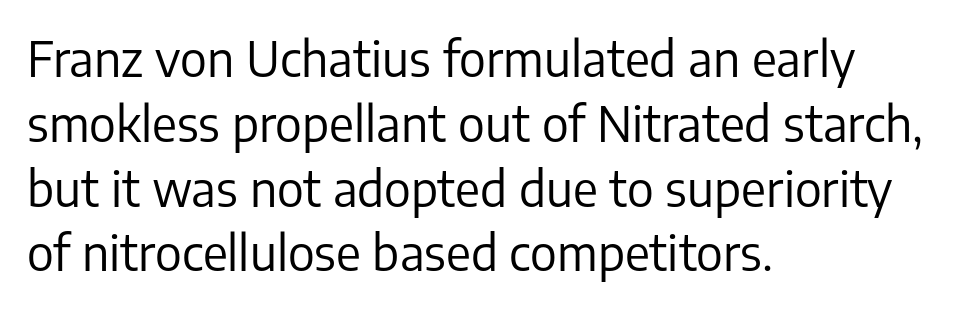
The axis of the letterforms is exactly vertical. Regarding serifs, this sample does without them. Quick note: underline off. One glance says typical: line gaps are just what's usual.
